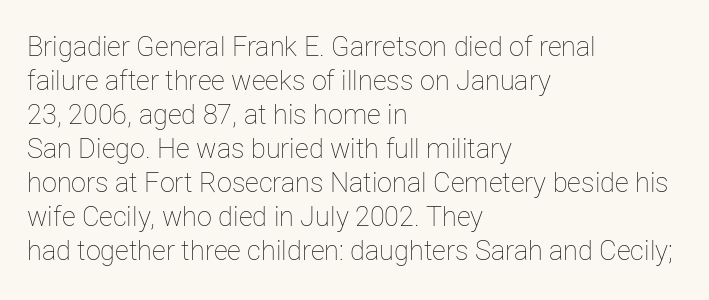
The image shows 27 px text type, upright; set left-aligned, normal line spacing (1.26x), normal letter spacing, not underlined.
